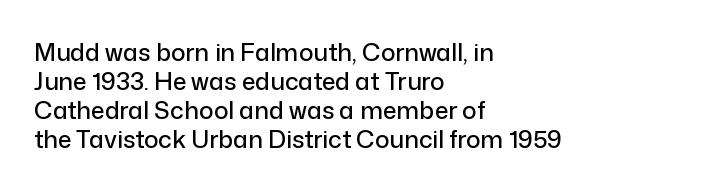
{"italic": "no", "underline": "no", "align": "left", "line_spacing_ratio": 1.21, "letter_spacing": "normal", "letter_spacing_em": 0.0, "glyph_px": 24}
